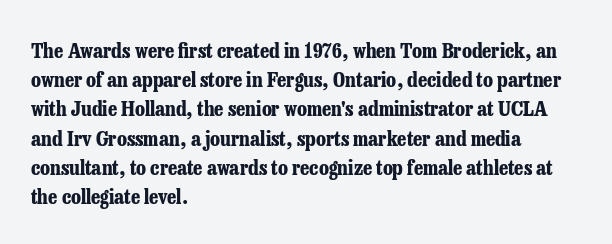
The image shows 21 px bold type, upright; set left-aligned, normal line spacing (1.39x), normal letter spacing, not underlined.
